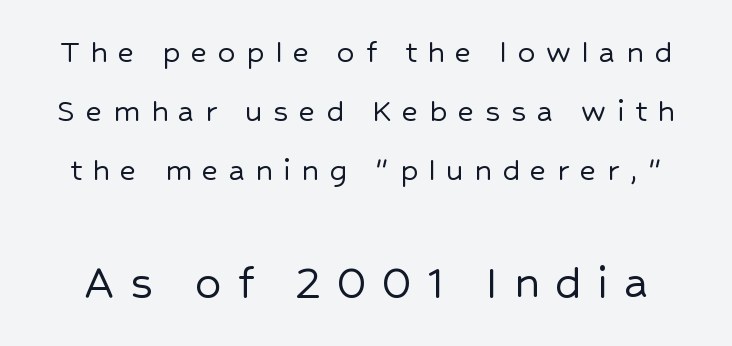
A typesetter would call this heavily tracked-out type. Style check: upright. Descenders hang freely into open space. Normally led — the rows are evenly, conventionally spaced.
